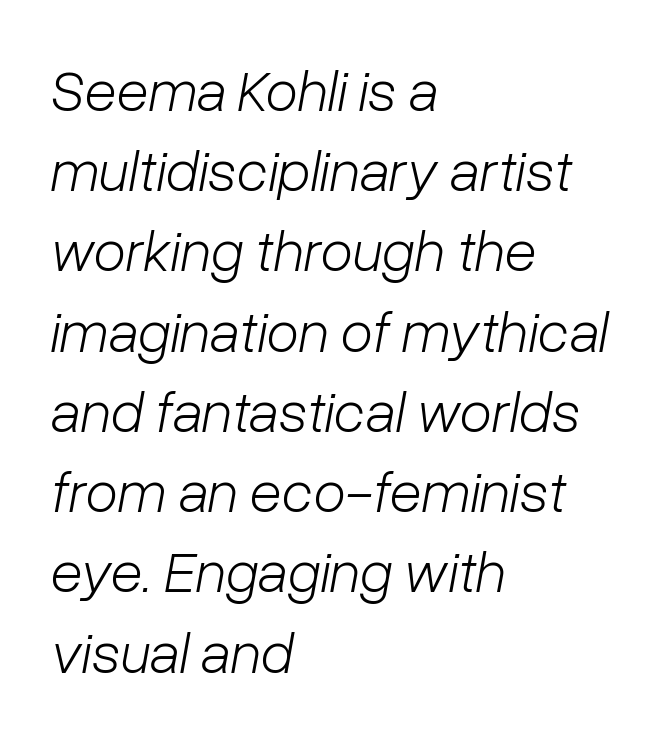
Q: Is the text bold? A: No.
Q: Is the text italic (slanted)? A: Yes, it leans right by about 10 degrees.
Q: Is the text underlined? A: No.
Q: How is the paragraph aligned? A: Left-aligned.
Q: Is the spacing between letters normal or unusually wide? A: Normal.
Q: Is the spacing between lines tight, normal or loose? A: Normal.
Q: Width (condensed, normal, or wide)? A: Normal.
Q: Stroke contrast? A: Low.
Q: x-height? A: Medium.
Q: Monospaced? A: No.
